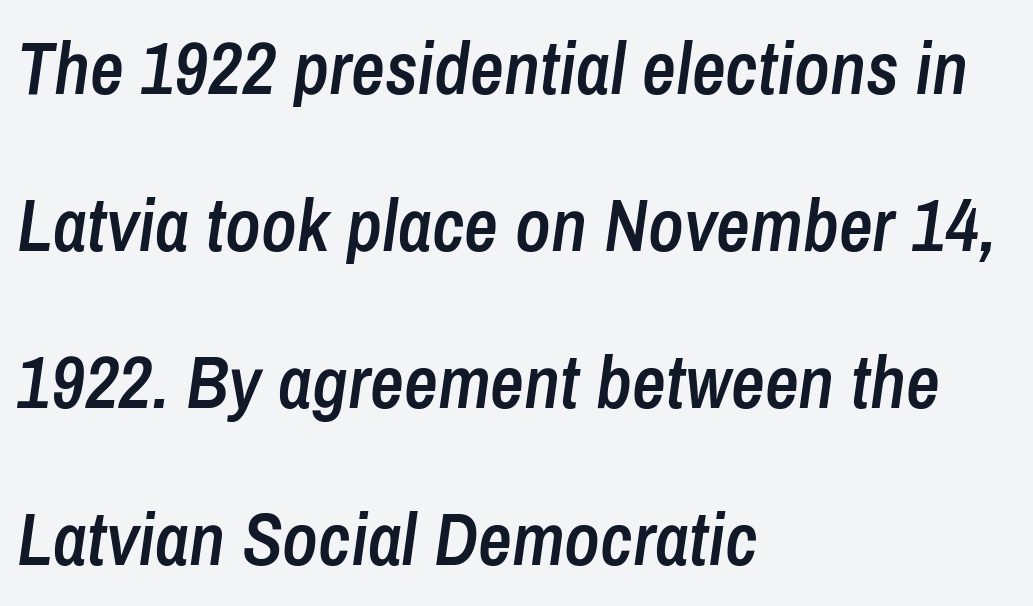
{"italic": "yes", "lean": "right", "slant_degrees": 8, "bold": "semi", "weight": "semibold", "width": "condensed", "stroke_contrast": "low", "x_height": "medium", "monospaced": "no", "underline": "no", "align": "left", "line_spacing": "loose", "line_spacing_ratio": 2.12, "letter_spacing": "normal", "letter_spacing_em": 0.0, "glyph_px": 74}
